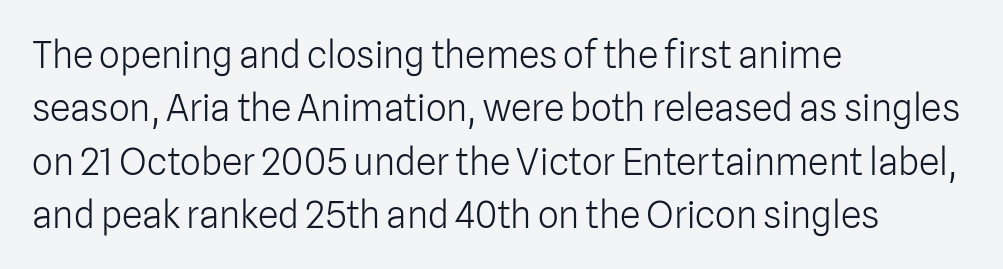
The image shows 37 px light sans-serif type, upright; set left-aligned, normal line spacing (1.44x), normal letter spacing, not underlined; low stroke contrast and a medium x-height.
